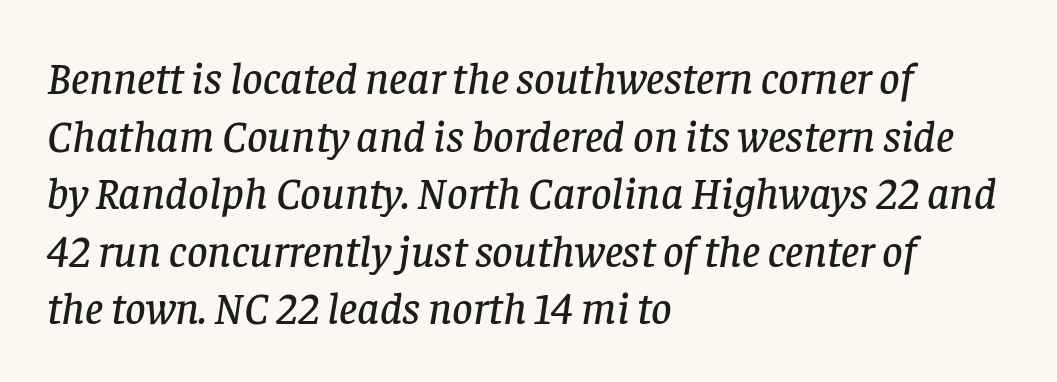
{"serif": "yes", "italic": "yes", "lean": "right", "slant_degrees": 8, "width": "normal", "stroke_contrast": "low", "x_height": "large", "monospaced": "no", "underline": "no", "align": "left", "line_spacing": "normal", "line_spacing_ratio": 1.28, "letter_spacing": "normal", "letter_spacing_em": 0.0, "glyph_px": 45}
